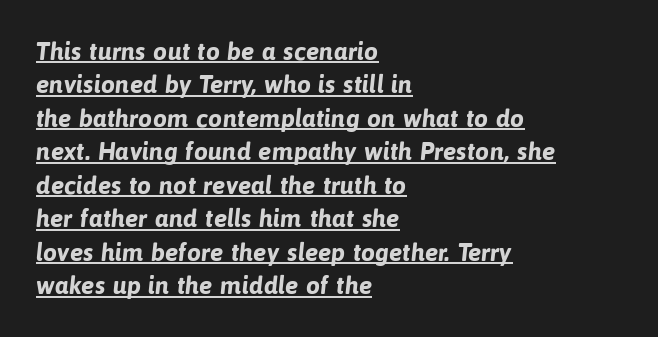
Q: Is the text bold? A: Yes.
Q: Is the text underlined? A: Yes.
Q: How is the paragraph aligned? A: Left-aligned.
Q: Is the spacing between letters normal or unusually wide? A: Normal.
Q: Is the spacing between lines tight, normal or loose? A: Normal.
